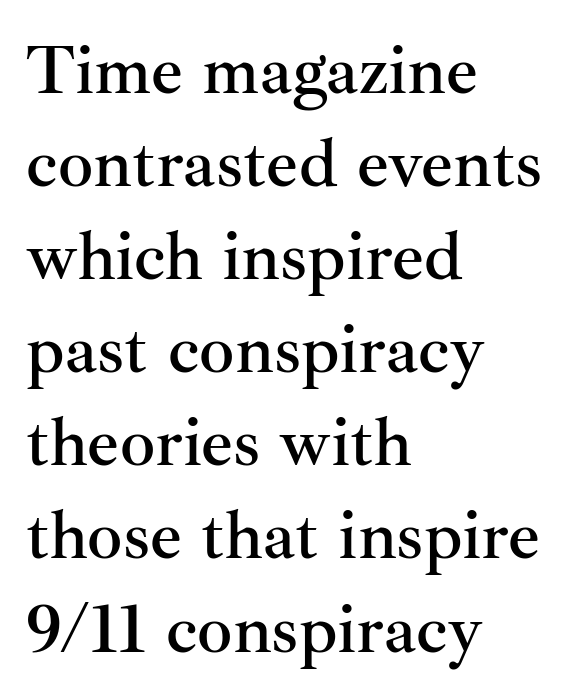
{"serif": "yes", "italic": "no", "width": "normal", "stroke_contrast": "medium", "x_height": "small", "monospaced": "no", "underline": "no", "align": "left", "line_spacing": "normal", "line_spacing_ratio": 1.33, "letter_spacing": "normal", "letter_spacing_em": 0.0, "glyph_px": 70}
